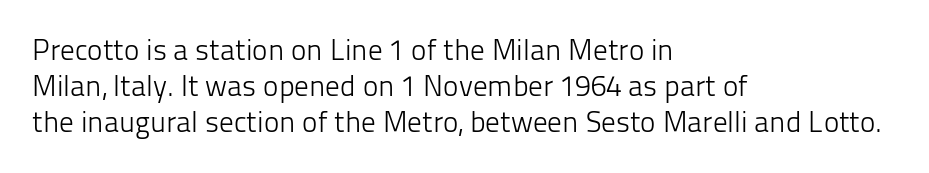
The image shows 29 px light sans-serif type, upright; set left-aligned, normal line spacing (1.25x), normal letter spacing, not underlined; low stroke contrast and a medium x-height.
